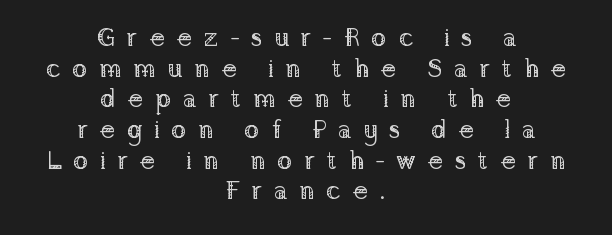
The specimen omits any rule beneath the text block's lines. Letters have the restrained weight of plain body copy at most. Posture: upright roman. Loose tracking; the words dissolve into strings of separated letters.
